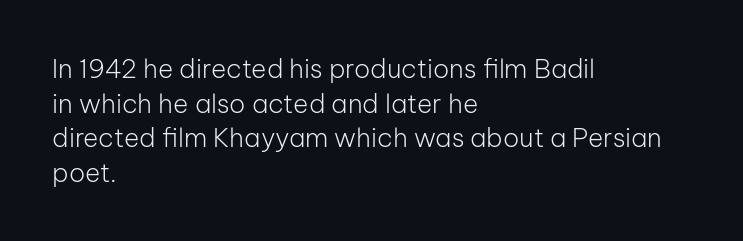
No chunkiness to these letters — they're not bold. A classic flush-left, rag-right setting is used for this passage. One glance says typical: line gaps are just what's usual. The letters sit at their default tracking, neither squeezed nor spread.
